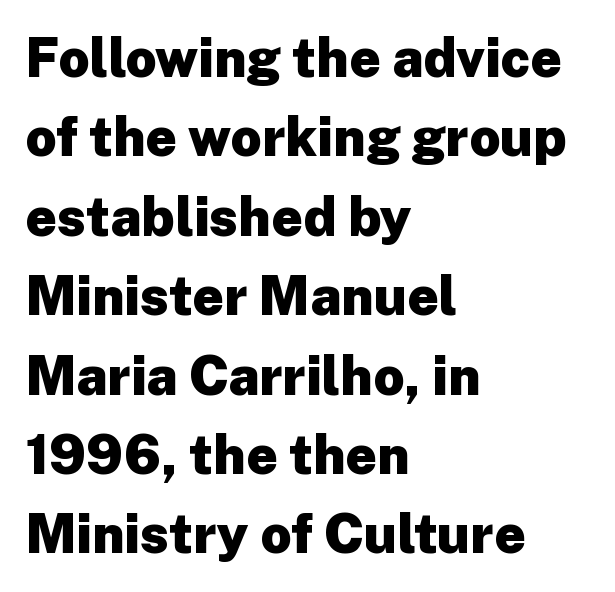
Q: Is the text bold? A: Yes.
Q: Is the text italic (slanted)? A: No, it is upright.
Q: Is the typeface a serif or a sans-serif typeface? A: Sans-serif.
Q: Is the text underlined? A: No.
Q: How is the paragraph aligned? A: Left-aligned.
Q: Is the spacing between letters normal or unusually wide? A: Normal.
Q: Is the spacing between lines tight, normal or loose? A: Normal.
Q: Width (condensed, normal, or wide)? A: Normal.
Q: Stroke contrast? A: Low.
Q: x-height? A: Medium.
Q: Monospaced? A: No.
